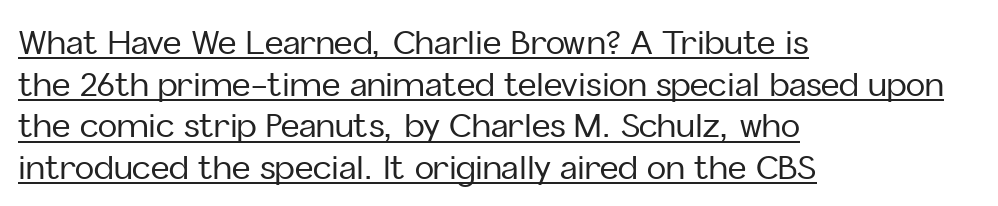
Glyph-to-glyph distance matches everyday printed text. The rendering anchors every line to the left-hand side. A continuous stroke trails under the words, as in a hyperlink. Regarding serifs, this sample does without them.
